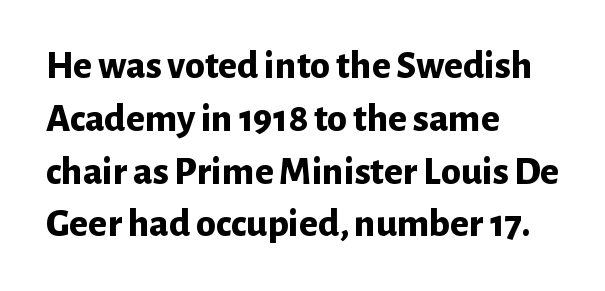
Q: Is the text bold? A: Yes.
Q: Is the text italic (slanted)? A: No, it is upright.
Q: Is the typeface a serif or a sans-serif typeface? A: Sans-serif.
Q: Is the text underlined? A: No.
Q: How is the paragraph aligned? A: Left-aligned.
Q: Is the spacing between letters normal or unusually wide? A: Normal.
Q: Is the spacing between lines tight, normal or loose? A: Normal.
Q: Width (condensed, normal, or wide)? A: Normal.
Q: Stroke contrast? A: Low.
Q: x-height? A: Medium.
Q: Monospaced? A: No.
